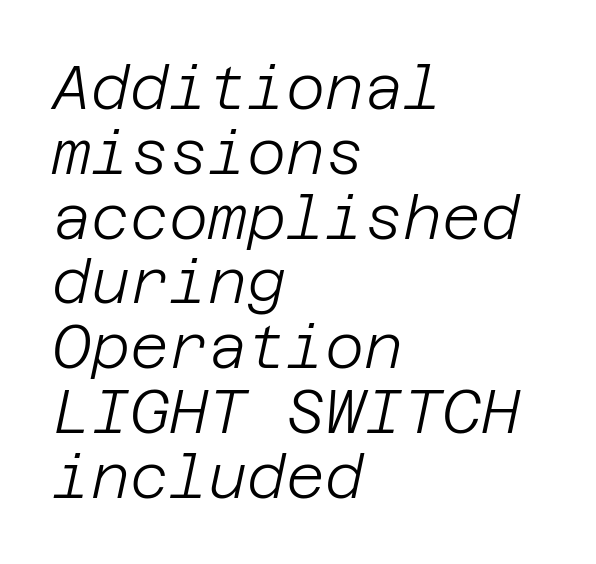
Q: Is the text bold? A: No.
Q: Is the text italic (slanted)? A: Yes, it leans right by about 12 degrees.
Q: Is the text underlined? A: No.
Q: How is the paragraph aligned? A: Left-aligned.
Q: Is the spacing between letters normal or unusually wide? A: Normal.
Q: Is the spacing between lines tight, normal or loose? A: Tight.
Q: Width (condensed, normal, or wide)? A: Normal.
Q: Stroke contrast? A: Low.
Q: x-height? A: Large.
